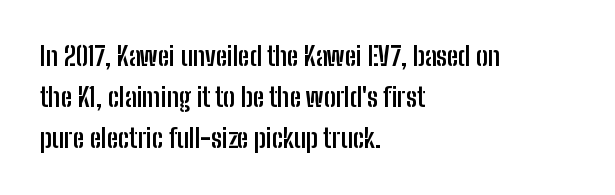
The image shows 26 px bold type, upright; set left-aligned, normal line spacing (1.58x), normal letter spacing, not underlined.
